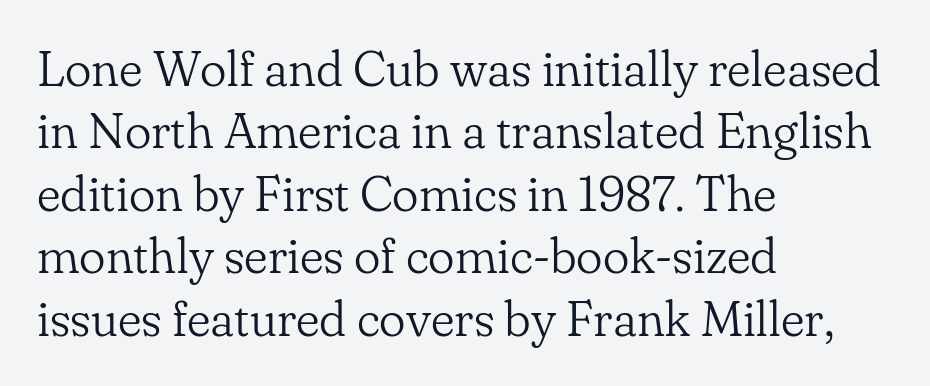
Q: Is the text bold? A: No.
Q: Is the text italic (slanted)? A: No, it is upright.
Q: Is the typeface a serif or a sans-serif typeface? A: Serif.
Q: Is the text underlined? A: No.
Q: How is the paragraph aligned? A: Left-aligned.
Q: Is the spacing between letters normal or unusually wide? A: Normal.
Q: Is the spacing between lines tight, normal or loose? A: Normal.
Q: Width (condensed, normal, or wide)? A: Normal.
Q: Stroke contrast? A: Low.
Q: x-height? A: Small.
Q: Monospaced? A: No.
